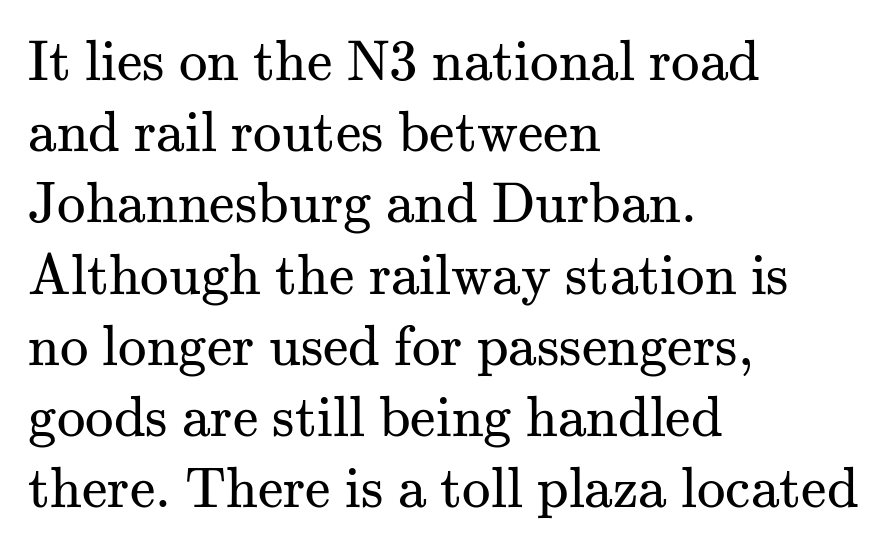
{"serif": "yes", "italic": "no", "bold": "no", "weight": "regular", "width": "normal", "stroke_contrast": "medium", "x_height": "small", "monospaced": "no", "underline": "no", "align": "left", "line_spacing": "normal", "line_spacing_ratio": 1.25, "letter_spacing": "normal", "letter_spacing_em": 0.0, "glyph_px": 57}
